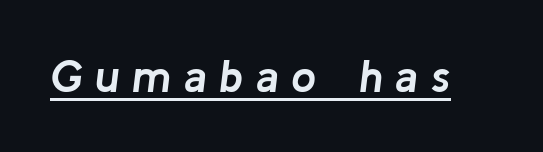
The image shows 45 px semibold type, italic (leaning right); set unusually wide letter spacing (+0.28 em), underlined; low stroke contrast and a medium x-height.
